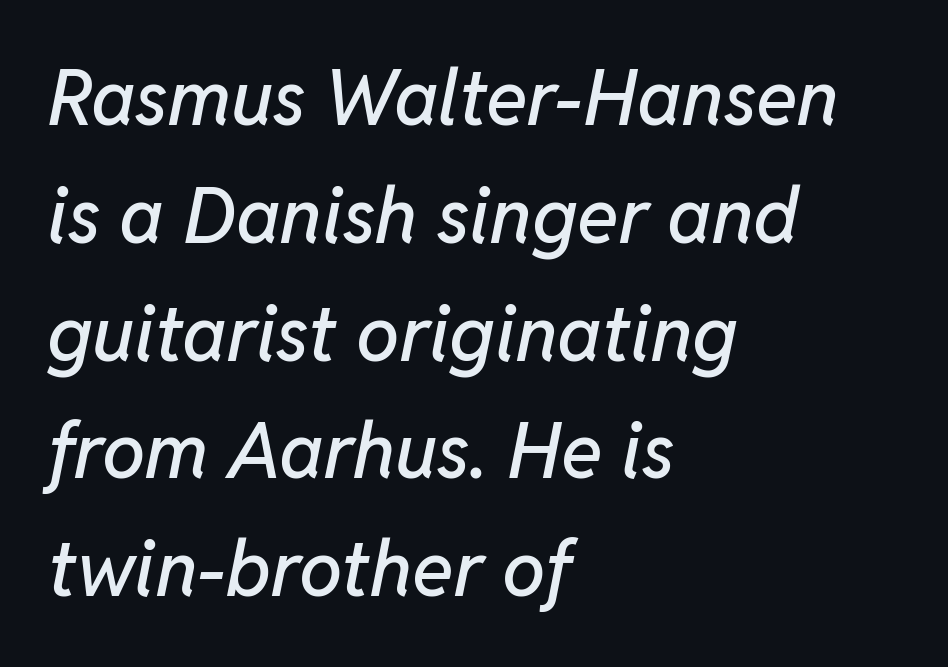
A clean baseline with only descenders dipping below it. The letters sit at their default tracking, neither squeezed nor spread. Vertical spacing — default. Posture: slanted. Note the varied advance widths — an 'i' is clearly narrower than an 'm'.
